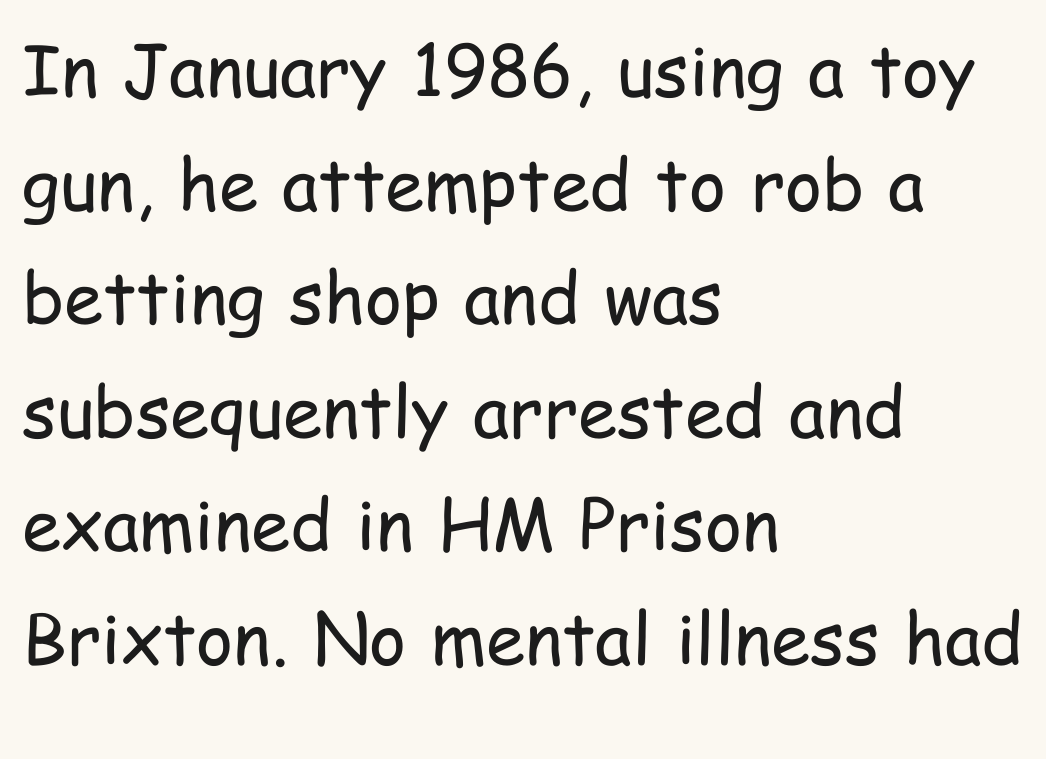
Character widths vary here, with narrow letters taking less room than wide ones. Nothing heavy about these letters — not bold at all. This is the regular roman posture of the typeface. Leading: standard. The words here are not underlined.
